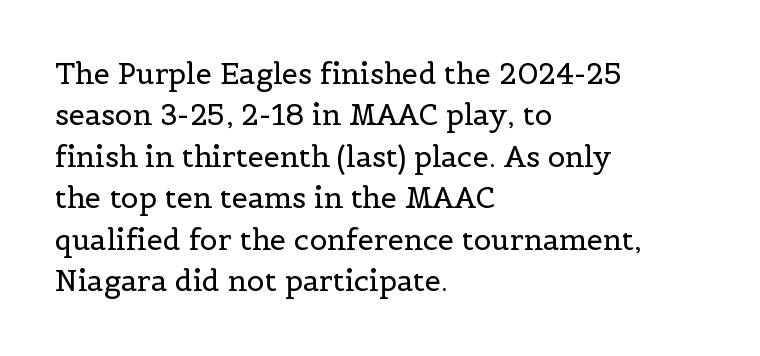
To sum up the face: it has serifs. Posture: upright roman. Varying glyph widths throughout — classic text-font behaviour. The rendering keeps characters at their native spacing. Is the stroke heavy? The answer is a plain regular-or-lighter. Leftover space on each line is placed entirely after the last word.
